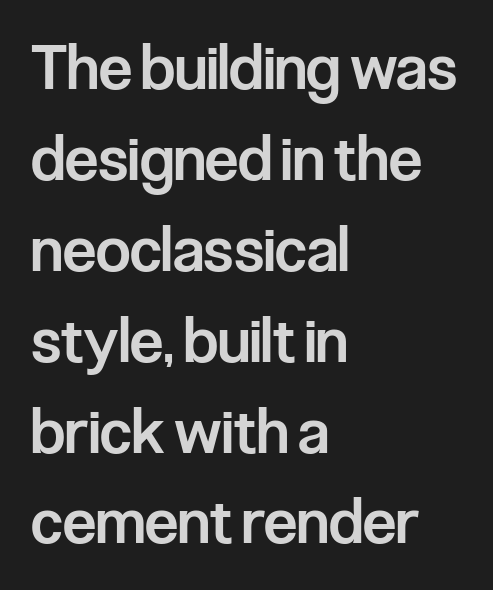
{"serif": "no", "italic": "no", "bold": "semi", "weight": "semibold", "width": "condensed", "stroke_contrast": "low", "x_height": "medium", "monospaced": "no", "underline": "no", "align": "left", "line_spacing": "normal", "line_spacing_ratio": 1.49, "letter_spacing": "normal", "letter_spacing_em": 0.0, "glyph_px": 61}
